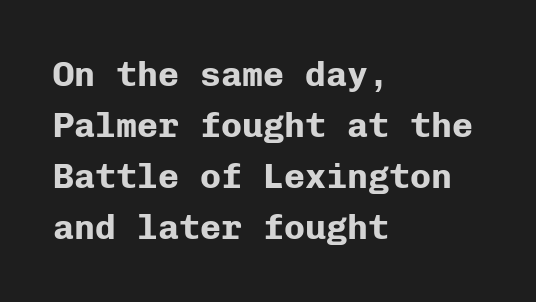
Q: Is the text bold? A: Yes.
Q: Is the text italic (slanted)? A: No, it is upright.
Q: Is the typeface a serif or a sans-serif typeface? A: Sans-serif.
Q: Is the text underlined? A: No.
Q: How is the paragraph aligned? A: Left-aligned.
Q: Is the spacing between letters normal or unusually wide? A: Normal.
Q: Is the spacing between lines tight, normal or loose? A: Normal.
Q: Width (condensed, normal, or wide)? A: Normal.
Q: Stroke contrast? A: Low.
Q: x-height? A: Medium.
Q: Monospaced? A: Yes.
